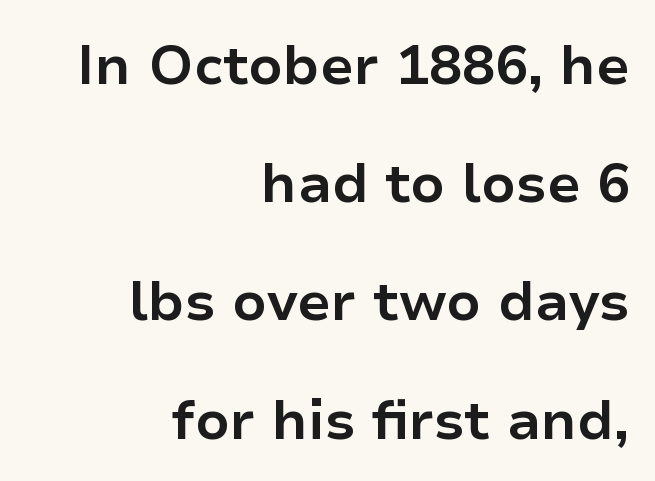
The image shows 55 px bold sans-serif type, upright; set right-aligned, loose line spacing (2.15x), normal letter spacing, not underlined; low stroke contrast and a medium x-height.
